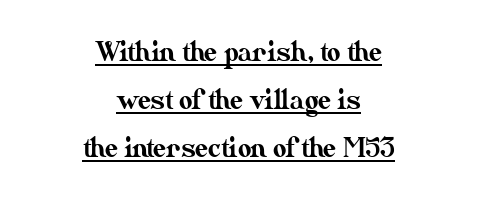
No italicization has been applied; the sample stays upright. The lettering is marked with a stroke running underneath it. Glyph-to-glyph distance matches everyday printed text. The passage is arranged like a title page — every line centered.
